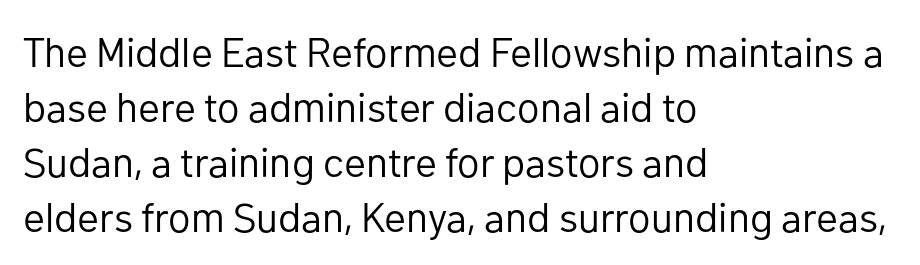
{"serif": "no", "italic": "no", "bold": "no", "weight": "regular", "width": "normal", "stroke_contrast": "low", "x_height": "medium", "monospaced": "no", "underline": "no", "align": "left", "line_spacing": "normal", "line_spacing_ratio": 1.34, "letter_spacing": "normal", "letter_spacing_em": 0.0, "glyph_px": 41}
